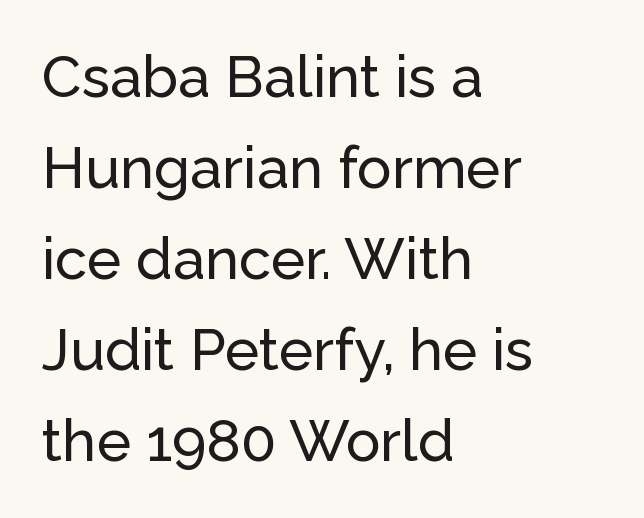
{"serif": "no", "italic": "no", "width": "normal", "stroke_contrast": "low", "x_height": "medium", "monospaced": "no", "underline": "no", "align": "left", "line_spacing": "normal", "line_spacing_ratio": 1.57, "letter_spacing": "normal", "letter_spacing_em": 0.0, "glyph_px": 58}
